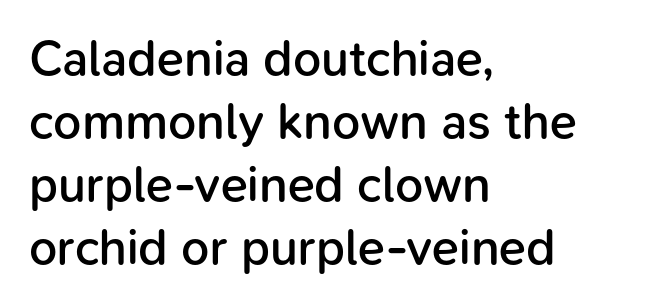
The image shows 50 px semibold sans-serif type, upright; set left-aligned, normal line spacing (1.26x), normal letter spacing, not underlined; low stroke contrast and a medium x-height.
